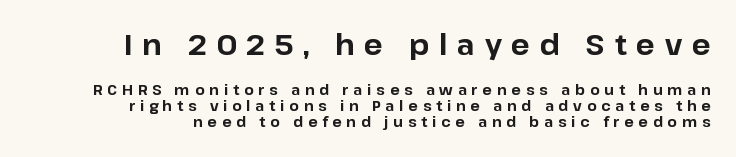
Examine the stroke ends and you'll find no serifs. Scale decreases going downward across the two blocks. The line texture is sparse and dotted thanks to wide tracking. The specimen omits any rule beneath the text block's lines. Upright lettering throughout. The passage is arranged like a letterhead date or caption credit — flush right.
